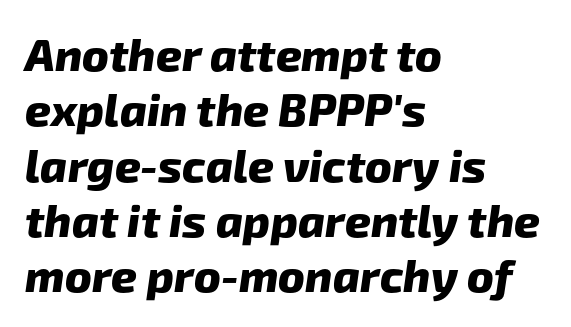
The image shows 45 px heavy sans-serif type; set left-aligned, line spacing 1.23x, normal letter spacing, not underlined; low stroke contrast and a medium x-height.
